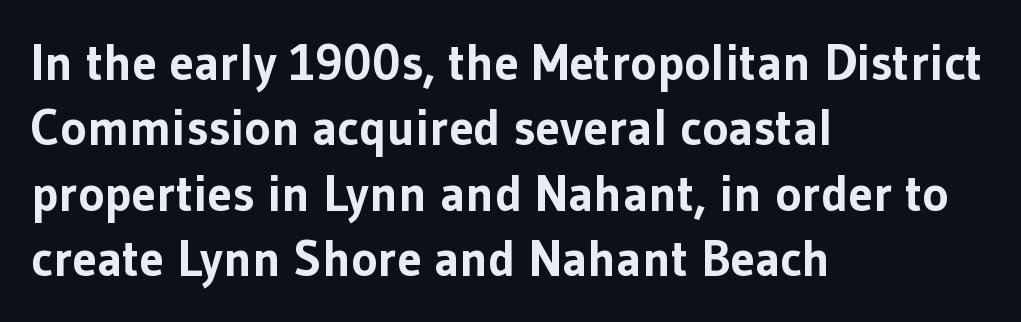
Q: Is the text bold? A: Yes.
Q: Is the text italic (slanted)? A: No, it is upright.
Q: Is the typeface a serif or a sans-serif typeface? A: Sans-serif.
Q: Is the text underlined? A: No.
Q: How is the paragraph aligned? A: Left-aligned.
Q: Is the spacing between letters normal or unusually wide? A: Normal.
Q: Is the spacing between lines tight, normal or loose? A: Normal.
Q: Width (condensed, normal, or wide)? A: Normal.
Q: Stroke contrast? A: Low.
Q: x-height? A: Medium.
Q: Monospaced? A: No.
